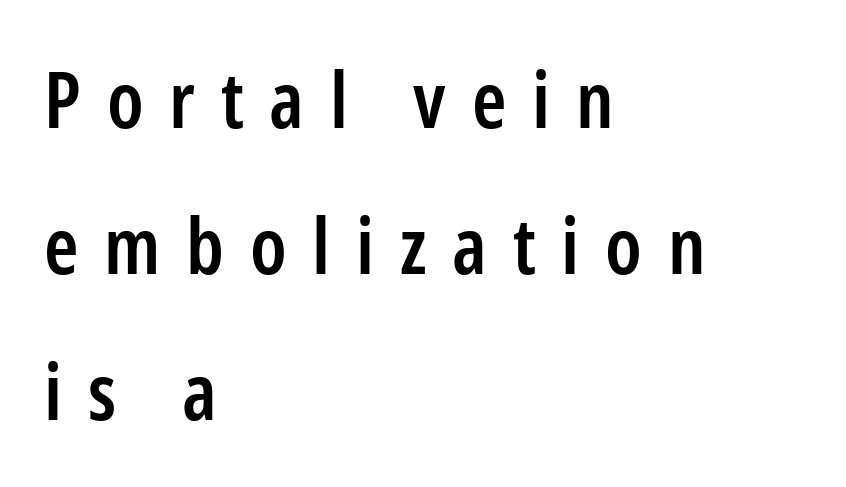
Q: Is the text bold? A: Semi-bold.
Q: Is the text italic (slanted)? A: No, it is upright.
Q: Is the typeface a serif or a sans-serif typeface? A: Sans-serif.
Q: Is the text underlined? A: No.
Q: How is the paragraph aligned? A: Left-aligned.
Q: Is the spacing between letters normal or unusually wide? A: Unusually wide.
Q: Width (condensed, normal, or wide)? A: Condensed.
Q: Stroke contrast? A: Low.
Q: x-height? A: Medium.
Q: Monospaced? A: No.
